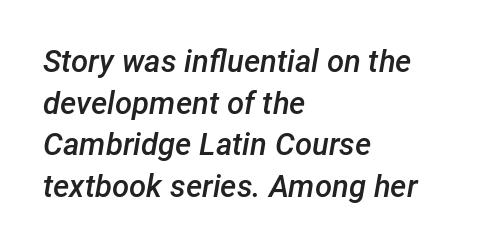
Weight: semibold (demi). Lines of text with bare space underneath. Notice how the passage keeps a crisp vertical edge on the left only. Leading matches the norm, producing a regular column.
